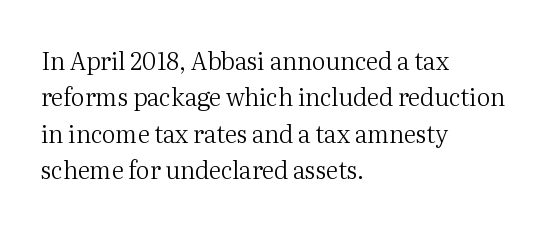
Q: Is the text bold? A: No.
Q: Is the text italic (slanted)? A: No, it is upright.
Q: Is the text underlined? A: No.
Q: How is the paragraph aligned? A: Left-aligned.
Q: Is the spacing between letters normal or unusually wide? A: Normal.
Q: Is the spacing between lines tight, normal or loose? A: Normal.
